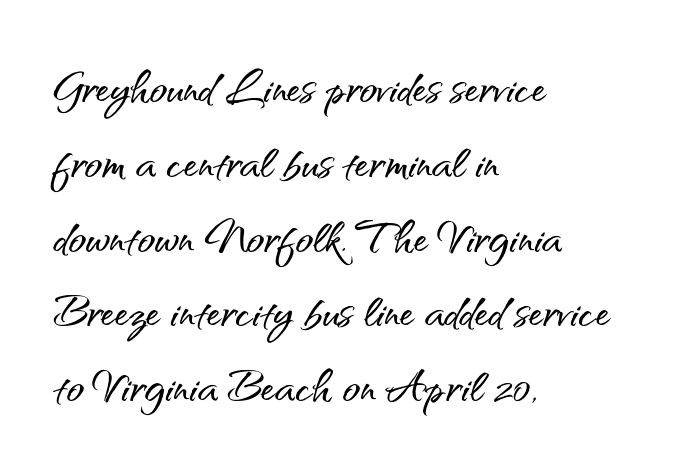
{"serif": "no", "width": "normal", "stroke_contrast": "medium", "x_height": "small", "monospaced": "no", "underline": "no", "align": "left", "line_spacing": "normal", "line_spacing_ratio": 1.29, "letter_spacing": "normal", "letter_spacing_em": 0.0, "glyph_px": 58}
